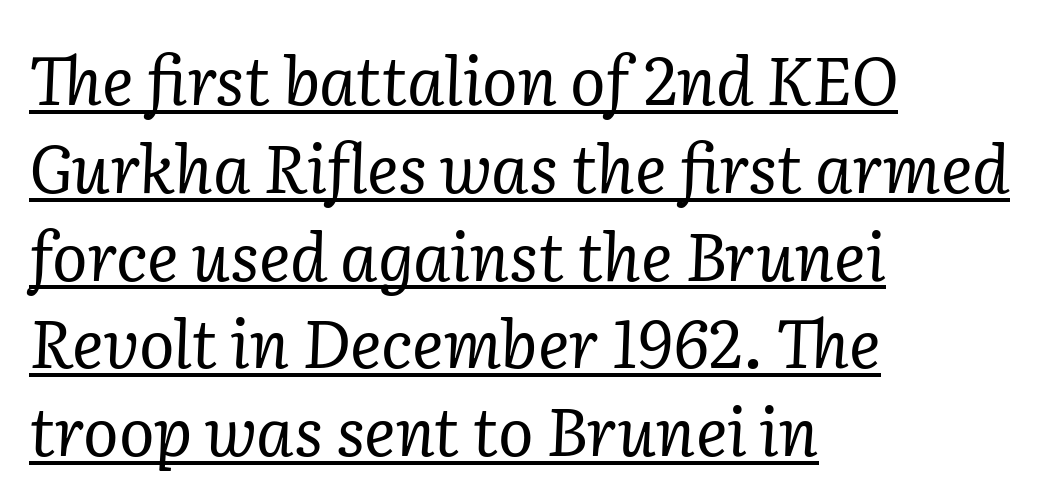
Where is the straight margin? On the left. Each letter's strokes conclude with small projecting serifs. Emphasis is given by a line drawn under the lettering. Caption: standard tracking, unaltered.
